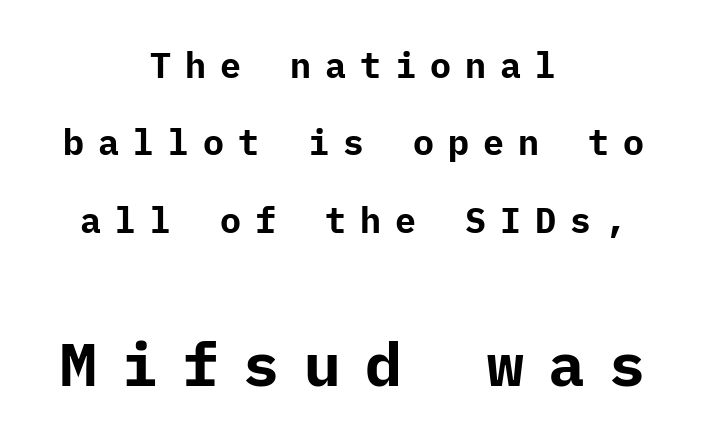
The image shows 61 px bold sans-serif type, upright; set centered, loose line spacing (2.21x), unusually wide letter spacing (+0.4 em), not underlined; the second (bottom) block is 1.74x larger; low stroke contrast and a medium x-height.
